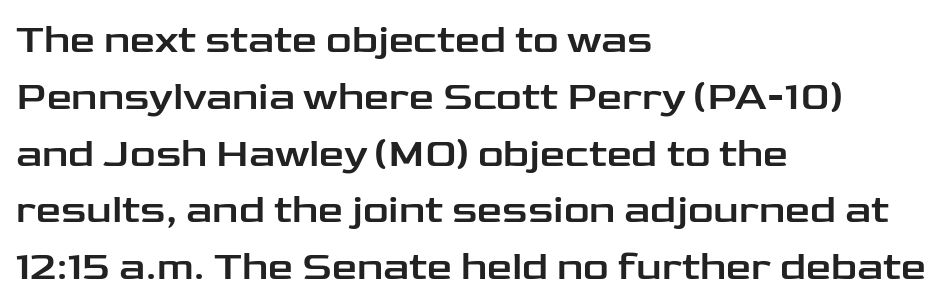
The rag falls on the right side of this text block. What kind of face is this? One without serifs — a sans. Designer's note — italics off, roman on. Caption: standard tracking, unaltered. Note the varied advance widths — an 'i' is clearly narrower than an 'm'. If you measured baseline to baseline, you'd find a middling distance.
